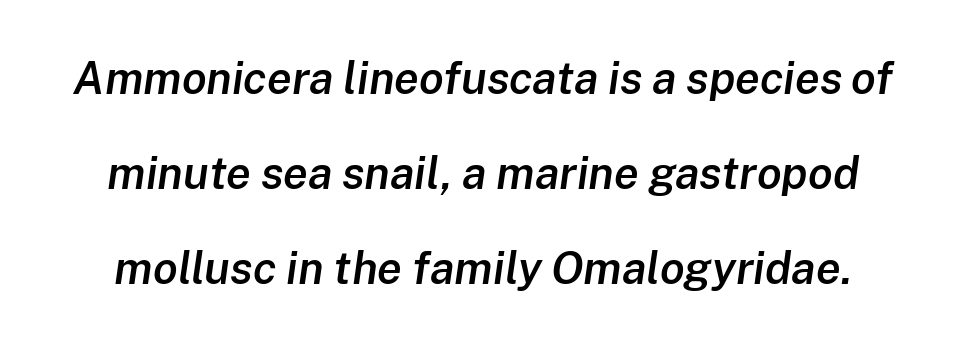
Reading down the column, the eye jumps a long way to each next line. The foot of each line stays bare and open. Looking at the ascenders, they clearly lean. Note the varied advance widths — an 'i' is clearly narrower than an 'm'. Does the weight exceed regular? Yes, but only to semibold. Compared with typical body copy, the letter spacing here is the same.
